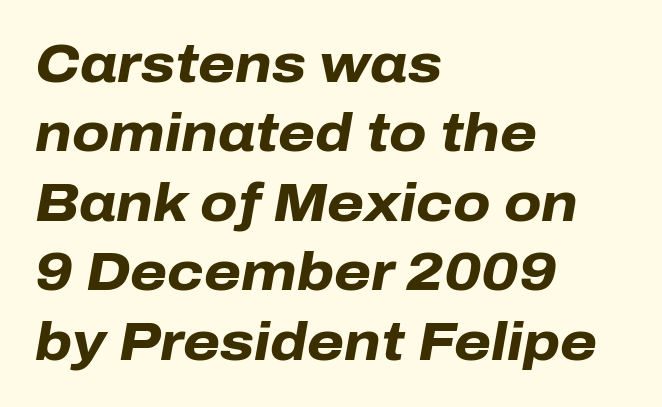
The passage shown is not underscored anywhere. The typesetter chose a ragged-right arrangement here. The line-height multiplier appears to be the usual default. Its strokes are broad and dark, the hallmark of bold type. A typesetter would call this proportional, since set widths differ per character. Nobody touched the tracking dial on this one.
